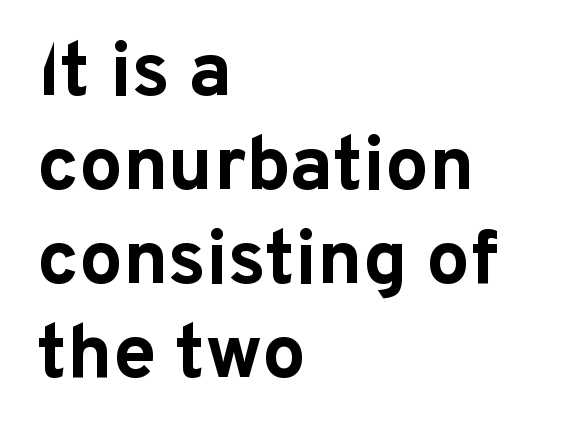
Q: Is the text bold? A: Yes.
Q: Is the text italic (slanted)? A: No, it is upright.
Q: Is the typeface a serif or a sans-serif typeface? A: Sans-serif.
Q: Is the text underlined? A: No.
Q: How is the paragraph aligned? A: Left-aligned.
Q: Is the spacing between letters normal or unusually wide? A: Normal.
Q: Width (condensed, normal, or wide)? A: Normal.
Q: Stroke contrast? A: Low.
Q: x-height? A: Medium.
Q: Monospaced? A: No.
